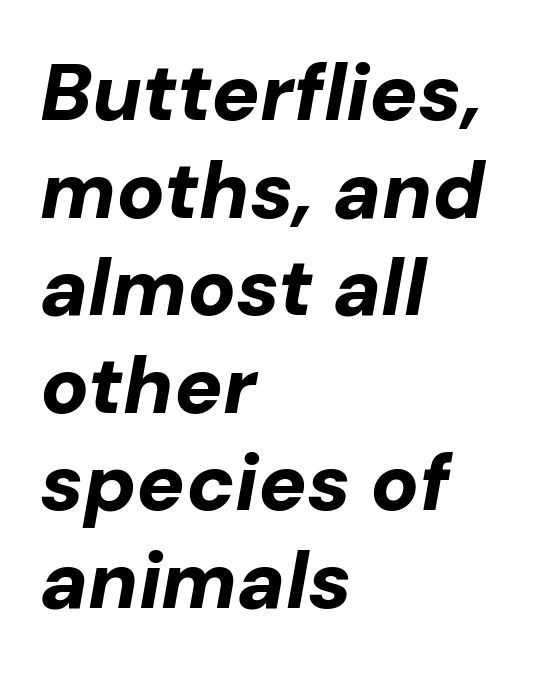
Q: Is the text bold? A: Yes.
Q: Is the text italic (slanted)? A: Yes, it leans right by about 10 degrees.
Q: Is the text underlined? A: No.
Q: How is the paragraph aligned? A: Left-aligned.
Q: Is the spacing between letters normal or unusually wide? A: Normal.
Q: Width (condensed, normal, or wide)? A: Normal.
Q: Stroke contrast? A: Low.
Q: x-height? A: Medium.
Q: Monospaced? A: No.
